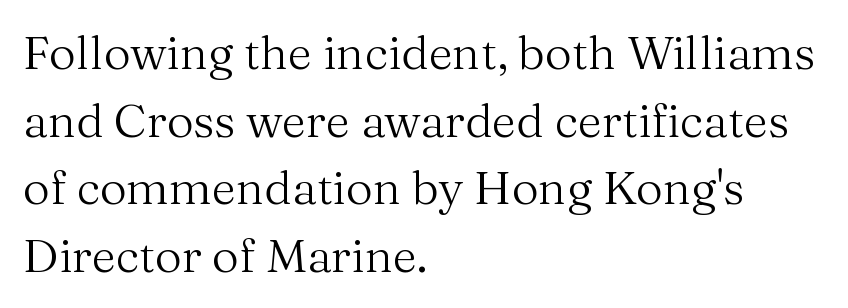
Q: Is the text bold? A: No.
Q: Is the text italic (slanted)? A: No, it is upright.
Q: Is the typeface a serif or a sans-serif typeface? A: Serif.
Q: Is the text underlined? A: No.
Q: How is the paragraph aligned? A: Left-aligned.
Q: Is the spacing between letters normal or unusually wide? A: Normal.
Q: Is the spacing between lines tight, normal or loose? A: Normal.
Q: Width (condensed, normal, or wide)? A: Normal.
Q: Stroke contrast? A: Medium.
Q: x-height? A: Medium.
Q: Monospaced? A: No.
